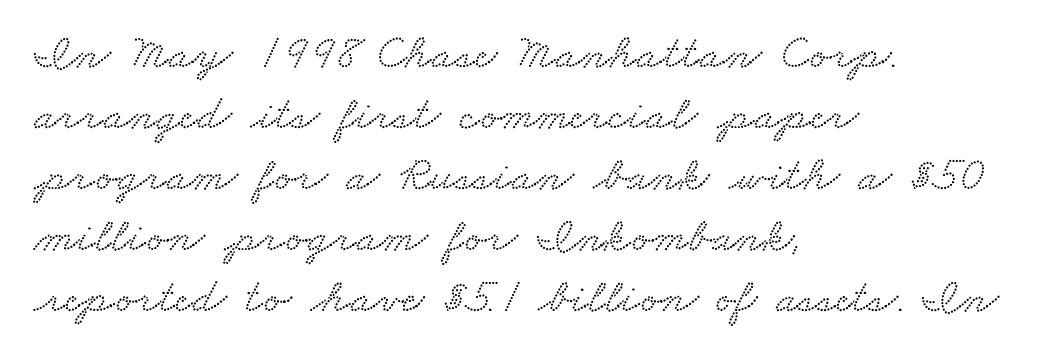
Q: Is the typeface a serif or a sans-serif typeface? A: Serif.
Q: Is the text underlined? A: No.
Q: How is the paragraph aligned? A: Left-aligned.
Q: Is the spacing between letters normal or unusually wide? A: Normal.
Q: Is the spacing between lines tight, normal or loose? A: Normal.
Q: Width (condensed, normal, or wide)? A: Wide.
Q: Stroke contrast? A: Low.
Q: x-height? A: Small.
Q: Monospaced? A: No.
